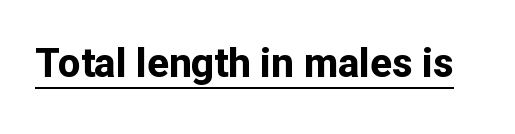
{"serif": "no", "italic": "no", "bold": "yes", "weight": "bold", "width": "normal", "stroke_contrast": "low", "x_height": "medium", "monospaced": "no", "underline": "yes", "letter_spacing": "normal", "letter_spacing_em": 0.0, "glyph_px": 40}
